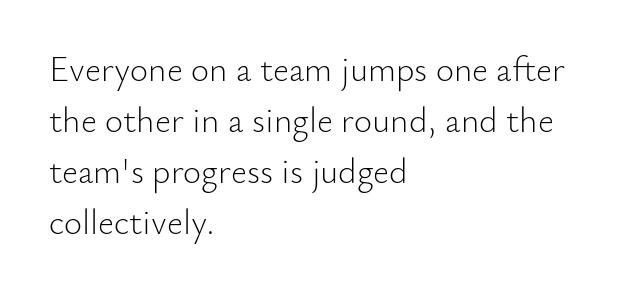
{"serif": "no", "italic": "no", "bold": "no", "weight": "light", "width": "normal", "stroke_contrast": "low", "x_height": "small", "monospaced": "no", "underline": "no", "align": "left", "line_spacing": "normal", "line_spacing_ratio": 1.46, "letter_spacing": "normal", "letter_spacing_em": 0.0, "glyph_px": 35}
